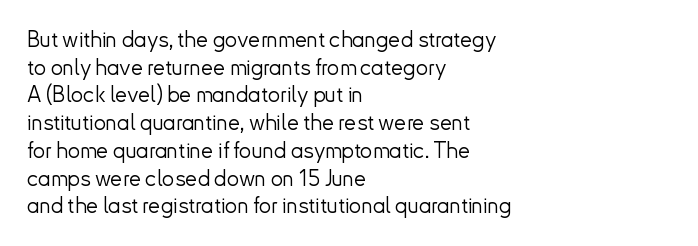
{"italic": "no", "bold": "no", "underline": "no", "align": "left", "line_spacing": "normal", "line_spacing_ratio": 1.26, "letter_spacing": "normal", "letter_spacing_em": 0.0, "glyph_px": 22}
